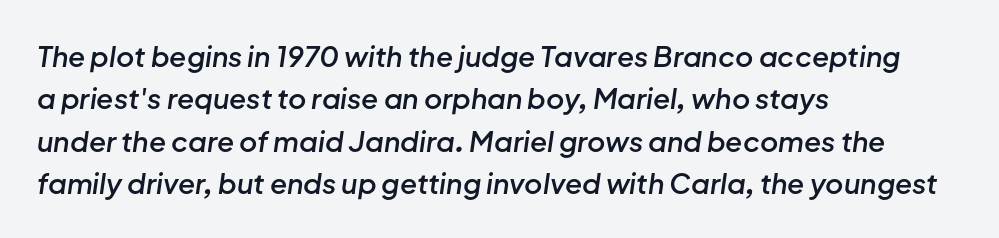
The image shows 28 px semibold type, italic (leaning right); set left-aligned, normal line spacing (1.51x), normal letter spacing, not underlined; low stroke contrast and a medium x-height.
